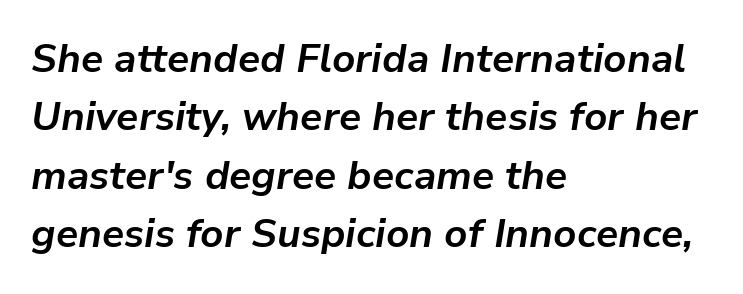
Q: Is the text bold? A: Yes.
Q: Is the text italic (slanted)? A: Yes, it leans right by about 9 degrees.
Q: Is the text underlined? A: No.
Q: How is the paragraph aligned? A: Left-aligned.
Q: Is the spacing between letters normal or unusually wide? A: Normal.
Q: Is the spacing between lines tight, normal or loose? A: Normal.
Q: Width (condensed, normal, or wide)? A: Normal.
Q: Stroke contrast? A: Low.
Q: x-height? A: Medium.
Q: Monospaced? A: No.
